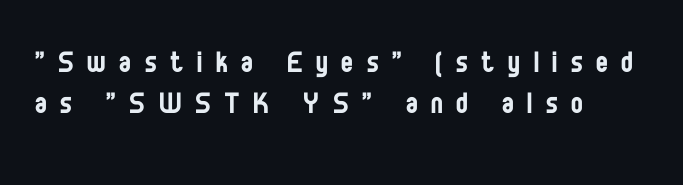
{"serif": "no", "italic": "no", "bold": "no", "weight": "regular", "width": "condensed", "stroke_contrast": "low", "x_height": "large", "monospaced": "no", "underline": "no", "align": "left", "line_spacing_ratio": 1.18, "letter_spacing": "wide", "letter_spacing_em": 0.39, "glyph_px": 35}
